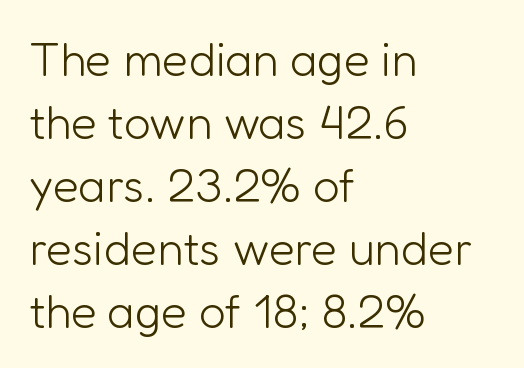
Q: Is the text bold? A: No.
Q: Is the text italic (slanted)? A: No, it is upright.
Q: Is the typeface a serif or a sans-serif typeface? A: Sans-serif.
Q: Is the text underlined? A: No.
Q: How is the paragraph aligned? A: Left-aligned.
Q: Is the spacing between letters normal or unusually wide? A: Normal.
Q: Is the spacing between lines tight, normal or loose? A: Normal.
Q: Width (condensed, normal, or wide)? A: Normal.
Q: Stroke contrast? A: Low.
Q: x-height? A: Medium.
Q: Monospaced? A: No.
